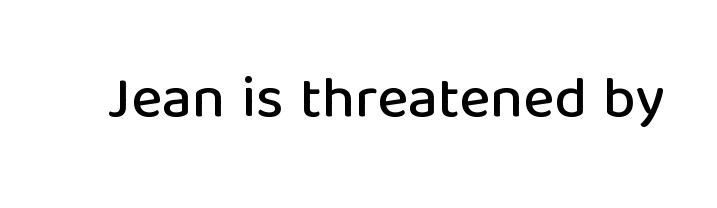
{"serif": "no", "italic": "no", "width": "normal", "stroke_contrast": "low", "x_height": "medium", "monospaced": "no", "underline": "no", "letter_spacing": "normal", "letter_spacing_em": 0.0, "glyph_px": 59}
